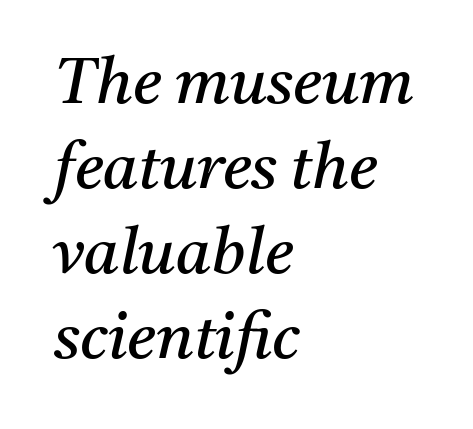
Descenders hang freely into open space. The face used here is proportionally spaced, like ordinary book or web type. Each letter's strokes conclude with small projecting serifs. Left-aligned paragraph, ragged on the right.
